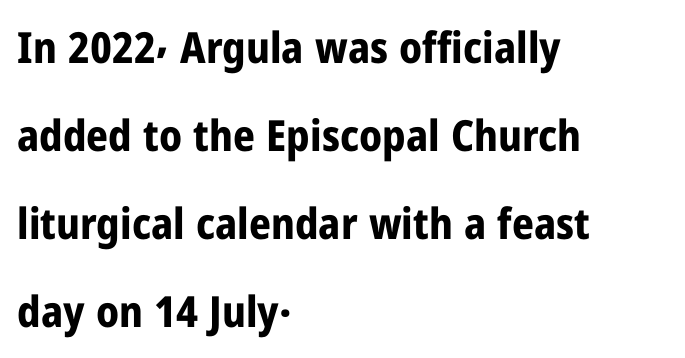
Q: Is the text bold? A: Yes.
Q: Is the text italic (slanted)? A: No, it is upright.
Q: Is the typeface a serif or a sans-serif typeface? A: Sans-serif.
Q: Is the text underlined? A: No.
Q: How is the paragraph aligned? A: Left-aligned.
Q: Is the spacing between letters normal or unusually wide? A: Normal.
Q: Is the spacing between lines tight, normal or loose? A: Loose.
Q: Width (condensed, normal, or wide)? A: Condensed.
Q: Stroke contrast? A: Low.
Q: x-height? A: Medium.
Q: Monospaced? A: No.
